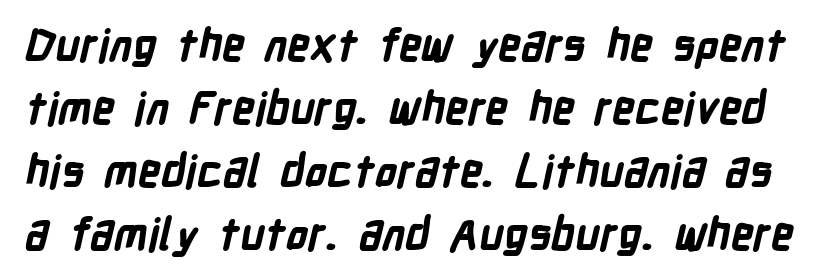
Q: Is the text bold? A: Yes.
Q: Is the typeface a serif or a sans-serif typeface? A: Sans-serif.
Q: Is the text underlined? A: No.
Q: Is the spacing between letters normal or unusually wide? A: Normal.
Q: Is the spacing between lines tight, normal or loose? A: Normal.
Q: Width (condensed, normal, or wide)? A: Condensed.
Q: Stroke contrast? A: Low.
Q: x-height? A: Medium.
Q: Monospaced? A: No.
